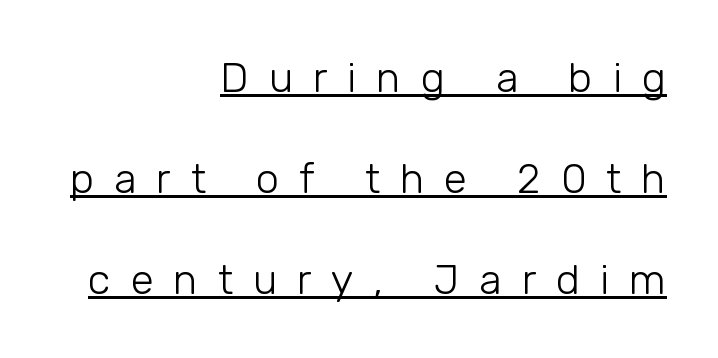
Q: Is the text bold? A: No.
Q: Is the text italic (slanted)? A: No, it is upright.
Q: Is the typeface a serif or a sans-serif typeface? A: Sans-serif.
Q: Is the text underlined? A: Yes.
Q: How is the paragraph aligned? A: Right-aligned.
Q: Is the spacing between letters normal or unusually wide? A: Unusually wide.
Q: Is the spacing between lines tight, normal or loose? A: Loose.
Q: Width (condensed, normal, or wide)? A: Normal.
Q: Stroke contrast? A: Low.
Q: x-height? A: Medium.
Q: Monospaced? A: No.
